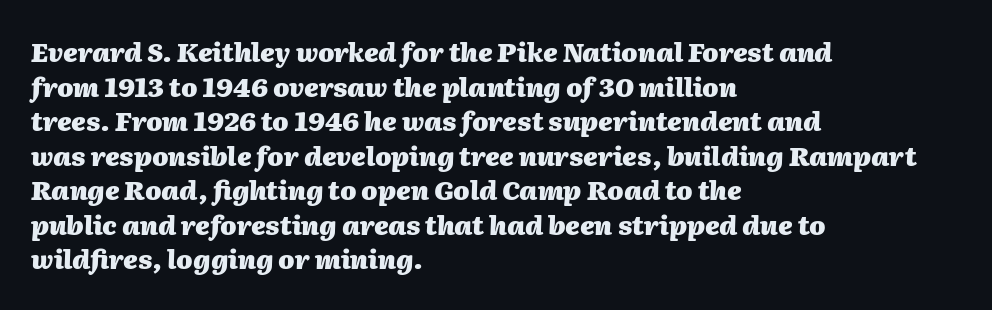
The image shows 26 px bold type, italic (leaning right); set left-aligned, normal line spacing (1.33x), normal letter spacing, not underlined.
